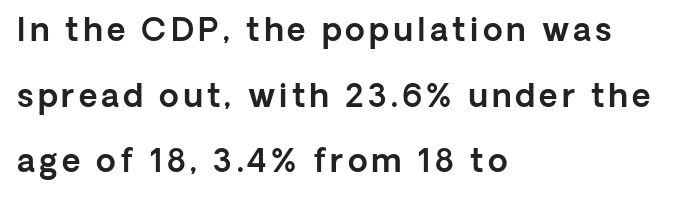
{"serif": "no", "italic": "no", "width": "normal", "x_height": "medium", "monospaced": "no", "underline": "no", "align": "left", "line_spacing": "loose", "line_spacing_ratio": 2.05, "glyph_px": 32}
